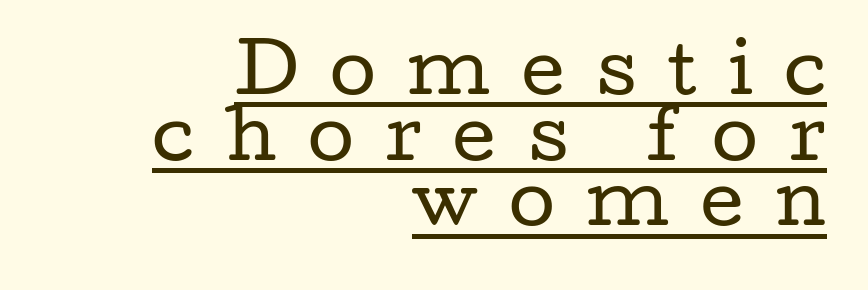
The image shows 67 px regular-weight, wide serif type, upright; set right-aligned, tight line spacing (0.98x), unusually wide letter spacing (+0.47 em), underlined; low stroke contrast and a medium x-height.
